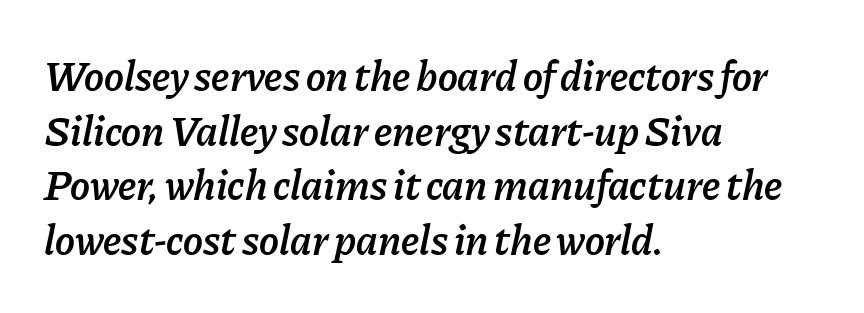
Quick note: underline off. Each glyph is drawn with semibold strokes, heavier than normal yet not fully bold. Is the letter spacing exaggerated? No — it looks like the ordinary default. The specimen reads as italic at a glance. The paragraph has a hard left edge and a soft right edge.
